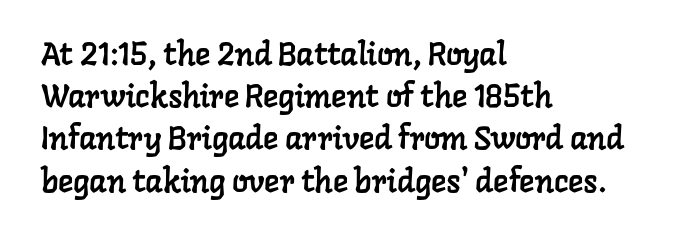
The lines in this sample share a left origin and differ only in where they stop. What's the leading like? Ordinary, nothing unusual. Type style note: has serifs. The face used here is rendered with its standard letterfit.
